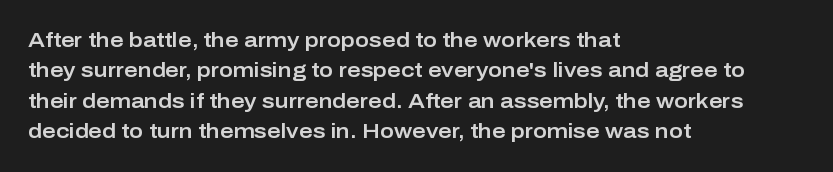
A bare baseline throughout the passage. This rendering uses left alignment, leaving the right contour irregular. Vertical strokes here are truly vertical. Glyph-to-glyph distance matches everyday printed text. If you measured baseline to baseline, you'd find a middling distance.
